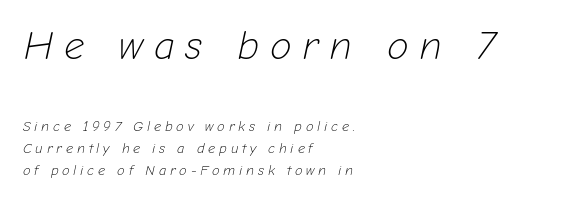
Horizontally, the lines are justified to the leading edge only. Students, note that the glyphs here are deliberately spaced far apart. Notice how the stems are inclined rather than vertical — that's the hallmark of italics. Compared with typical paragraphs, the rows here are spaced about the same. A student would notice the top passage is typeset larger than what follows.
